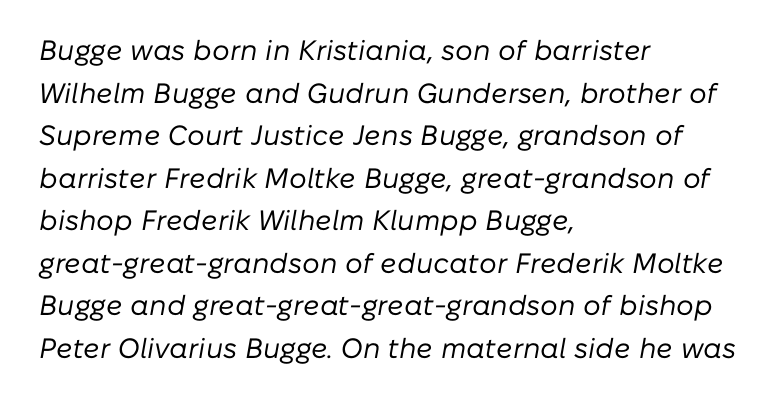
Q: Is the text bold? A: No.
Q: Is the text italic (slanted)? A: Yes, it leans right by about 10 degrees.
Q: Is the text underlined? A: No.
Q: How is the paragraph aligned? A: Left-aligned.
Q: Is the spacing between letters normal or unusually wide? A: Normal.
Q: Is the spacing between lines tight, normal or loose? A: Normal.
Q: Width (condensed, normal, or wide)? A: Normal.
Q: Stroke contrast? A: Low.
Q: x-height? A: Medium.
Q: Monospaced? A: No.
